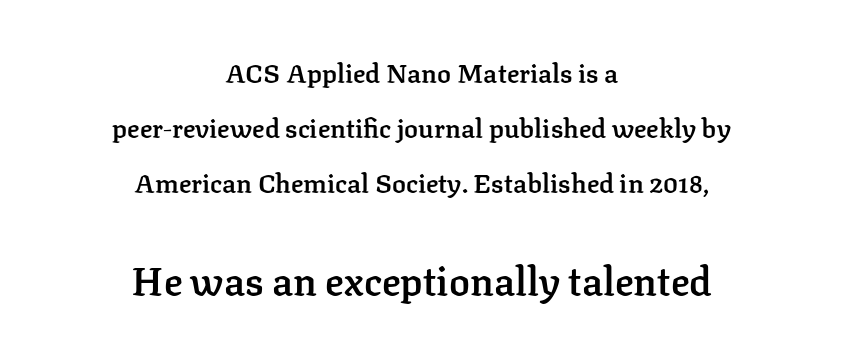
{"serif": "yes", "italic": "no", "bold": "semi", "weight": "semibold", "width": "normal", "stroke_contrast": "low", "x_height": "medium", "monospaced": "no", "underline": "no", "align": "center", "line_spacing": "loose", "line_spacing_ratio": 2.11, "letter_spacing": "normal", "letter_spacing_em": 0.0, "larger_block": "second", "size_ratio": 1.5, "glyph_px": 39}
